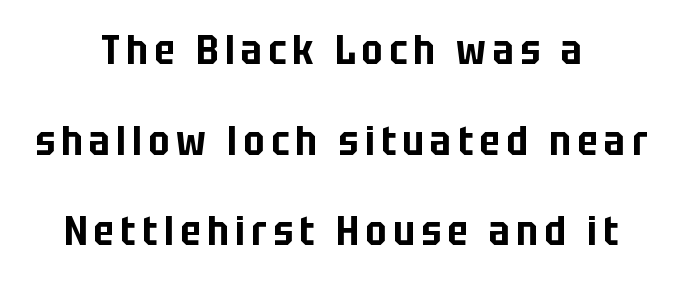
The image shows 41 px condensed sans-serif type, upright; set centered, loose line spacing (2.21x), not underlined; low stroke contrast and a large x-height.
